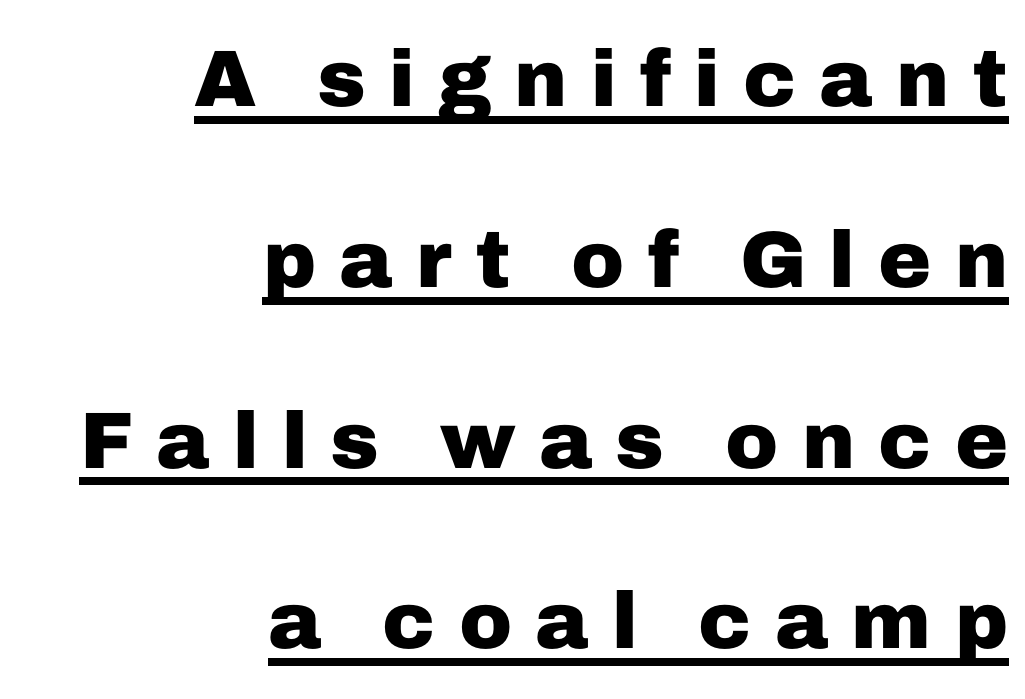
The image shows 80 px heavy sans-serif type, upright; set right-aligned, loose line spacing (2.26x), unusually wide letter spacing (+0.29 em), underlined; low stroke contrast and a medium x-height.
